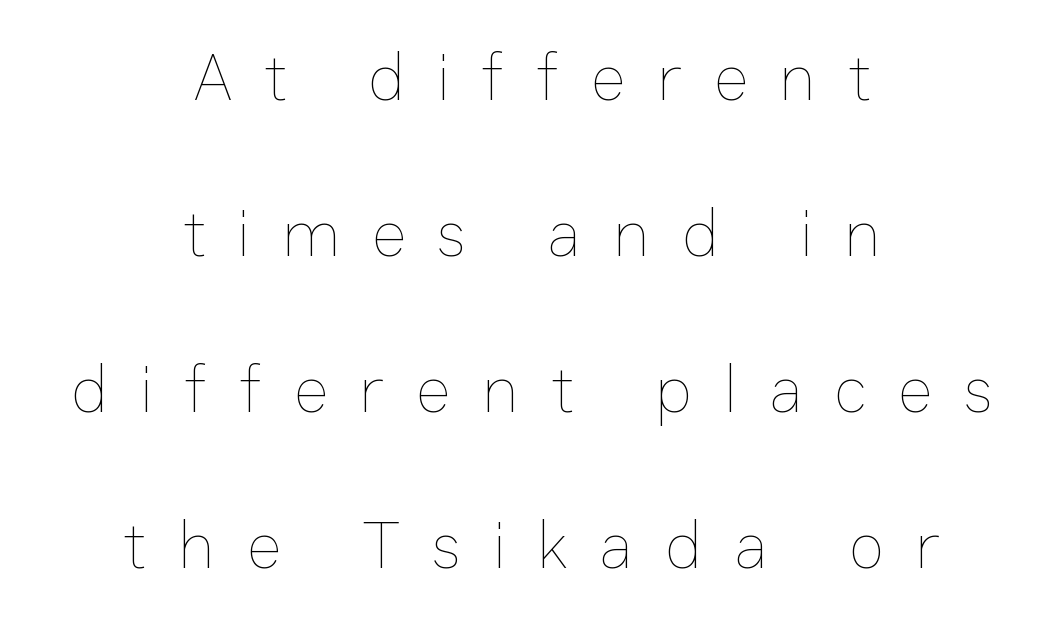
Airy leading. The setting favours the middle, as headings and verse often do. Stem width sits at or under what a default text font uses. The letterforms stand isolated, each surrounded by extra space.
